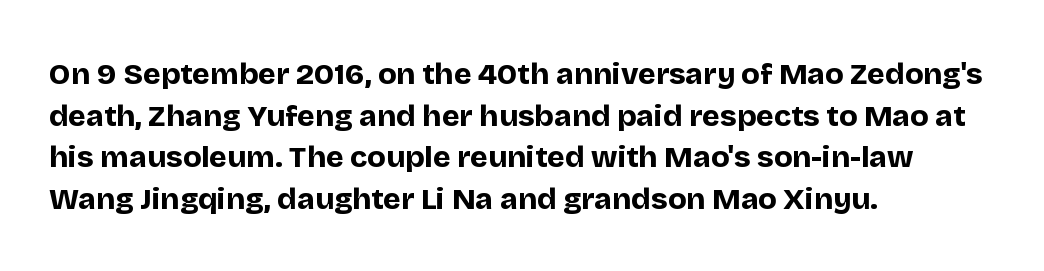
You could not count columns in this text — the font is proportionally spaced. This rendering leaves character spacing at its baseline value. A student would call this left alignment; a typographer would say flush left, rag right. How heavy is the stroke? Heavy — this is a bold. Does the leading feel generous? No, just average. Style check: upright.
